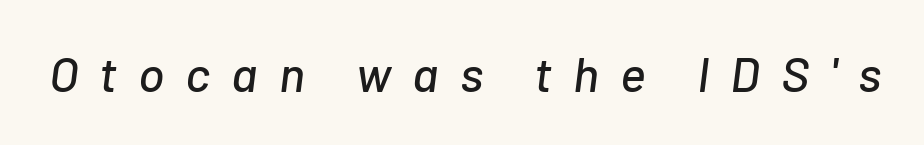
The image shows 49 px text type, italic (leaning right); set unusually wide letter spacing (+0.43 em), not underlined; low stroke contrast and a medium x-height.
